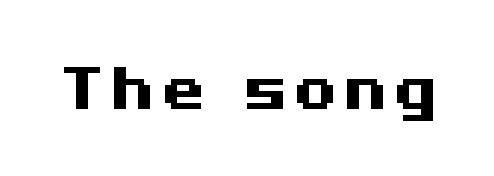
Q: Is the text bold? A: Yes.
Q: Is the text italic (slanted)? A: No, it is upright.
Q: Is the typeface a serif or a sans-serif typeface? A: Sans-serif.
Q: Is the text underlined? A: No.
Q: Width (condensed, normal, or wide)? A: Wide.
Q: Stroke contrast? A: Medium.
Q: x-height? A: Medium.
